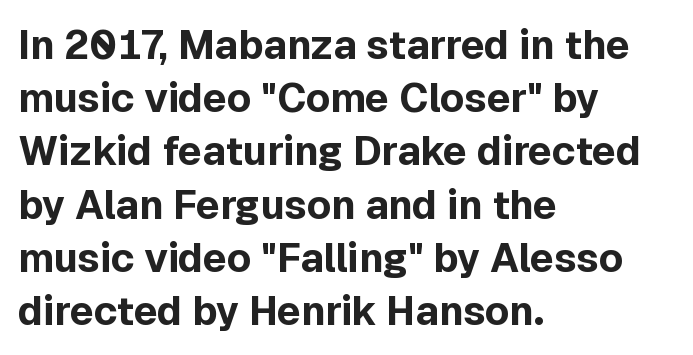
The image shows 40 px bold sans-serif type, upright; set left-aligned, normal line spacing (1.33x), normal letter spacing, not underlined; a medium x-height.
